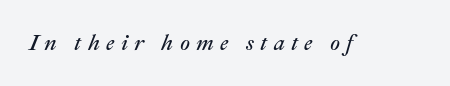
{"italic": "yes", "lean": "right", "slant_degrees": 22, "bold": "no", "underline": "no", "letter_spacing": "wide", "letter_spacing_em": 0.29, "glyph_px": 22}
